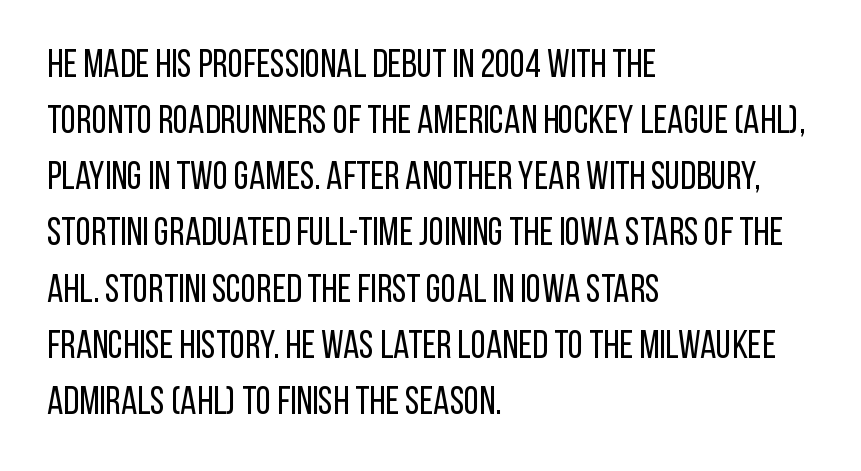
The image shows 39 px regular-weight, condensed sans-serif type, upright; set left-aligned, normal line spacing (1.44x), normal letter spacing, not underlined; low stroke contrast and a large x-height.
